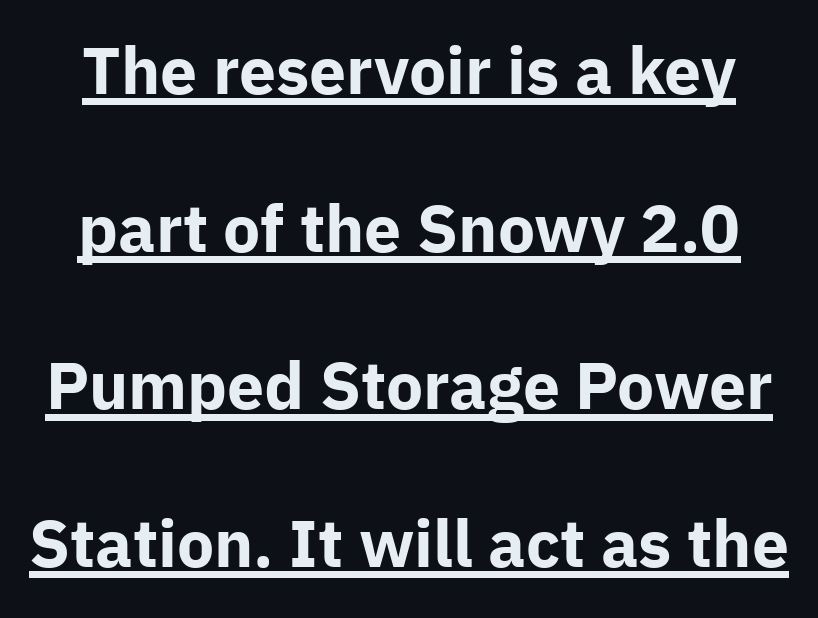
Nope, not italic — everything's standing straight. There is no visible air inserted between adjacent glyphs. The glyphs have the mass of a bold cut. A typographer would call this underscored text. Widely set lines give the paragraph a tall, airy silhouette.
